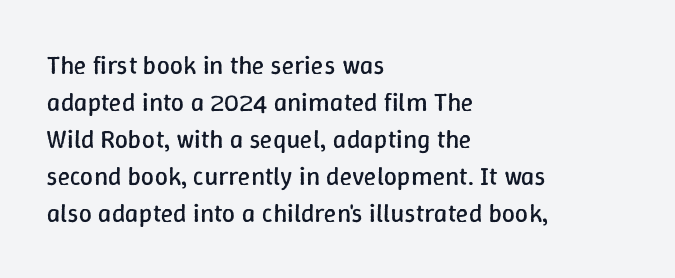
{"italic": "no", "bold": "no", "underline": "no", "align": "left", "line_spacing": "normal", "line_spacing_ratio": 1.42, "letter_spacing": "normal", "letter_spacing_em": 0.0, "glyph_px": 26}
